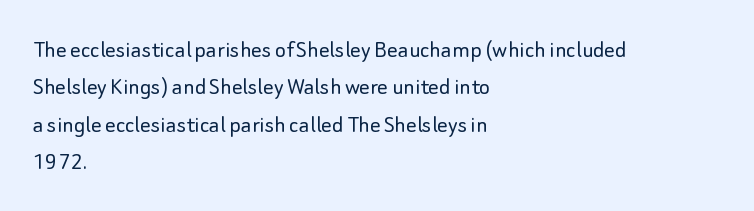
{"italic": "no", "bold": "no", "underline": "no", "align": "left", "line_spacing": "normal", "line_spacing_ratio": 1.44, "letter_spacing": "normal", "letter_spacing_em": 0.0, "glyph_px": 26}
